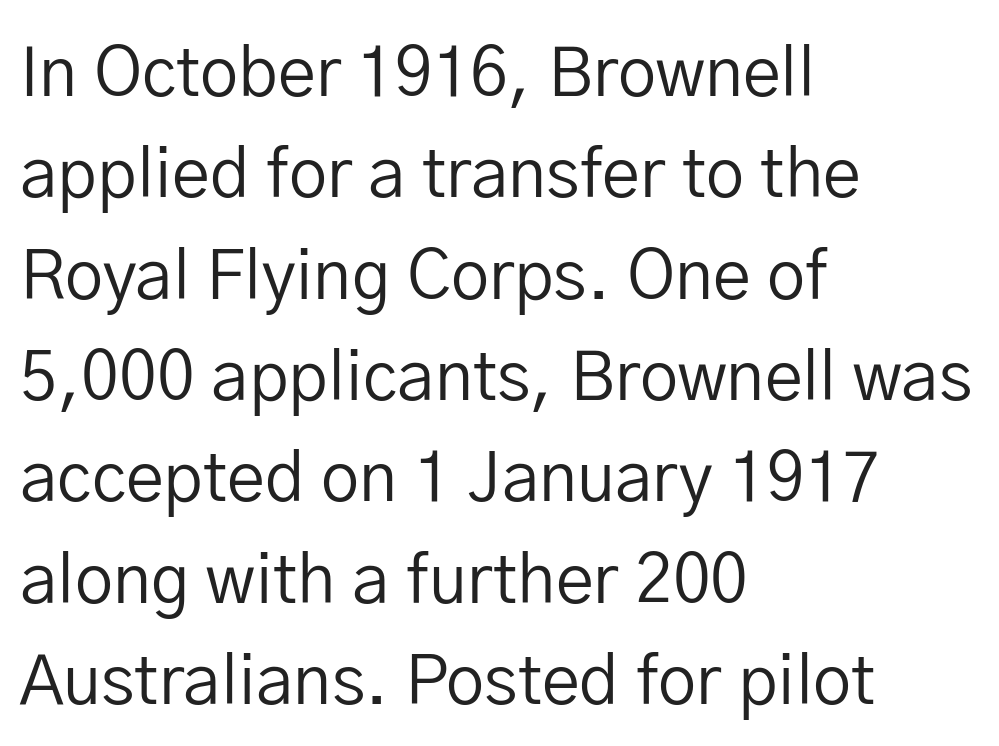
Q: Is the text bold? A: No.
Q: Is the text italic (slanted)? A: No, it is upright.
Q: Is the typeface a serif or a sans-serif typeface? A: Sans-serif.
Q: Is the text underlined? A: No.
Q: How is the paragraph aligned? A: Left-aligned.
Q: Is the spacing between letters normal or unusually wide? A: Normal.
Q: Is the spacing between lines tight, normal or loose? A: Normal.
Q: Width (condensed, normal, or wide)? A: Normal.
Q: Stroke contrast? A: Low.
Q: x-height? A: Medium.
Q: Monospaced? A: No.
